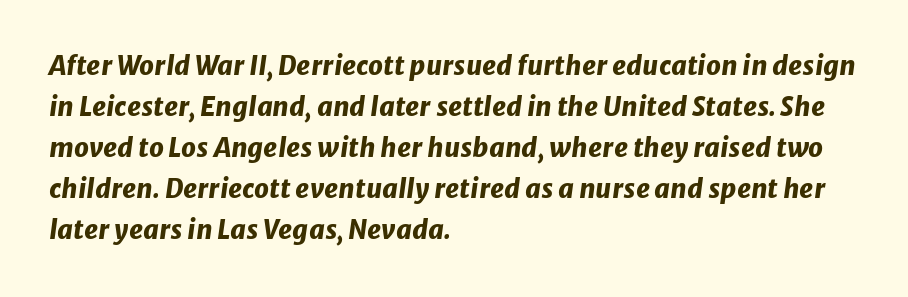
{"italic": "yes", "lean": "right", "slant_degrees": 8, "bold": "yes", "underline": "no", "align": "left", "line_spacing": "normal", "line_spacing_ratio": 1.58, "letter_spacing": "normal", "letter_spacing_em": 0.0, "glyph_px": 26}
